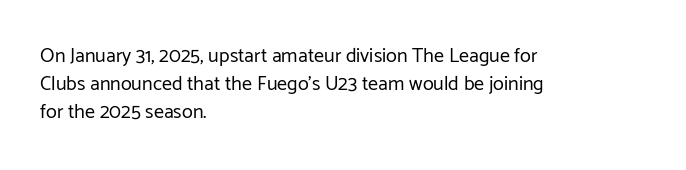
Q: Is the text bold? A: No.
Q: Is the text italic (slanted)? A: No, it is upright.
Q: Is the text underlined? A: No.
Q: How is the paragraph aligned? A: Left-aligned.
Q: Is the spacing between letters normal or unusually wide? A: Normal.
Q: Is the spacing between lines tight, normal or loose? A: Normal.
